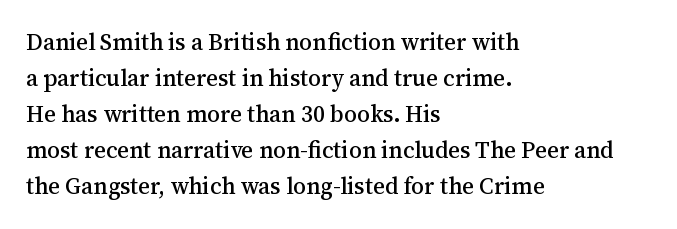
Regular leading. Check under the words: just untouched page. The type is set solid horizontally, with unmodified tracking. The paragraph has a hard left edge and a soft right edge.
